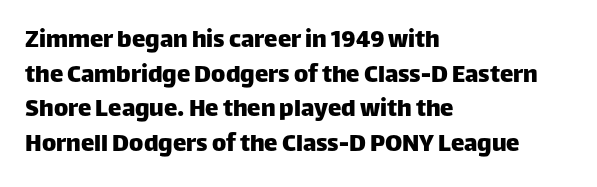
The image shows 27 px text type, upright; set left-aligned, normal line spacing (1.28x), normal letter spacing, not underlined.
